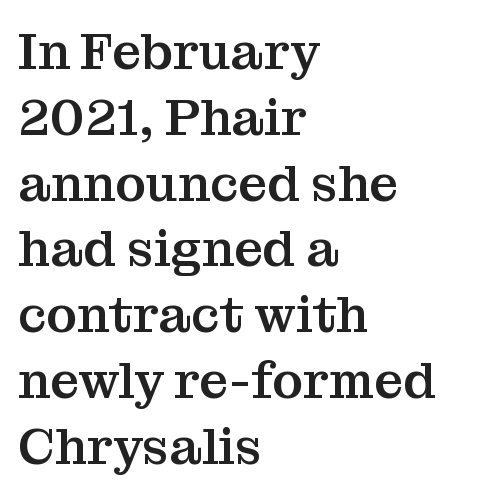
Q: Is the text italic (slanted)? A: No, it is upright.
Q: Is the typeface a serif or a sans-serif typeface? A: Serif.
Q: Is the text underlined? A: No.
Q: How is the paragraph aligned? A: Left-aligned.
Q: Is the spacing between letters normal or unusually wide? A: Normal.
Q: Is the spacing between lines tight, normal or loose? A: Normal.
Q: Width (condensed, normal, or wide)? A: Normal.
Q: Stroke contrast? A: Medium.
Q: x-height? A: Medium.
Q: Monospaced? A: No.
